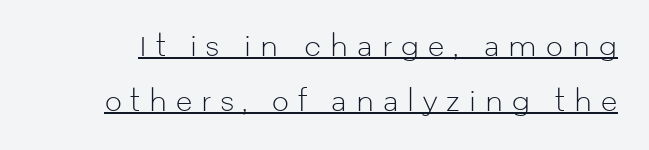
No heavy texture on the line: the type isn't bold. This rendering widens character spacing well past its baseline value. Underlining? Definitely there. Designer's note — italics off, roman on. The leading is generous, giving the passage an open texture.
